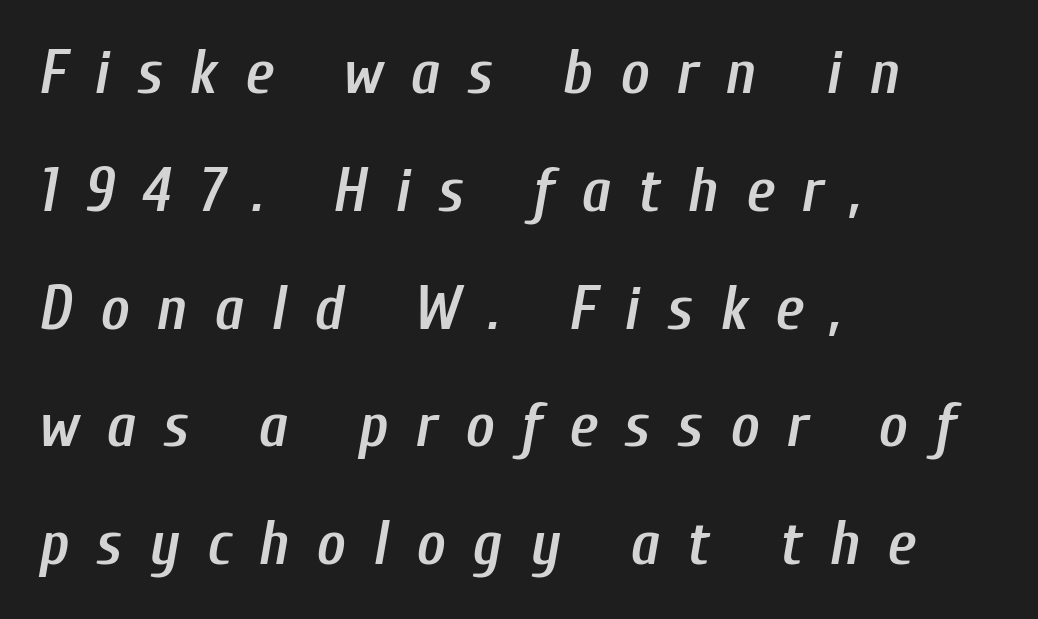
On the weight axis this lands at semibold, roughly 600. The space beneath each line is pristine and unruled. Compared with ordinary roman type, these characters are visibly tilted. Note the varied advance widths — an 'i' is clearly narrower than an 'm'. A typesetter would call this leading open, well beyond the default. Display-style spreading of the glyphs; the letterfit is very open.
